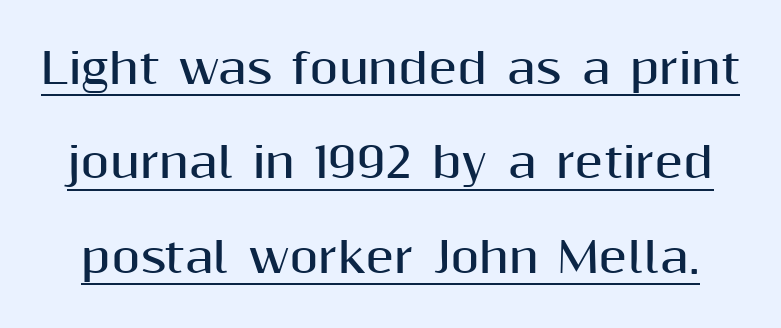
{"serif": "no", "italic": "no", "bold": "yes", "weight": "bold", "width": "normal", "stroke_contrast": "medium", "x_height": "medium", "monospaced": "no", "underline": "yes", "line_spacing": "loose", "line_spacing_ratio": 2.25, "letter_spacing": "normal", "letter_spacing_em": 0.0, "glyph_px": 42}
